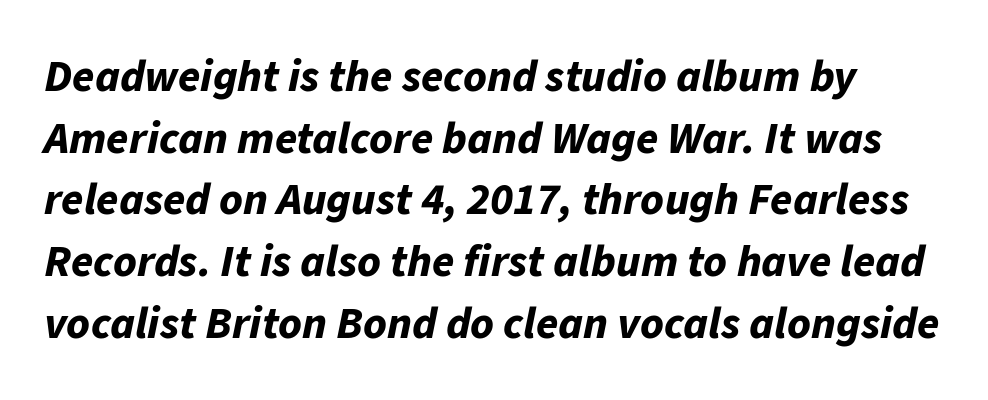
{"italic": "yes", "lean": "right", "slant_degrees": 11, "bold": "yes", "weight": "bold", "width": "normal", "stroke_contrast": "low", "x_height": "medium", "monospaced": "no", "underline": "no", "line_spacing": "normal", "line_spacing_ratio": 1.37, "letter_spacing": "normal", "letter_spacing_em": 0.0, "glyph_px": 45}
